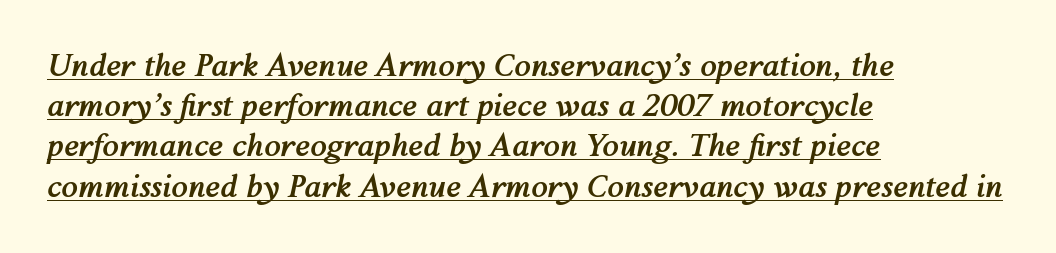
Line beginnings align vertically; line endings do not. Looks like regular typesetting: each glyph gets only the width it needs. Baseline-to-baseline distance is the conventional proportion of letter height. Notice how the stems are inclined rather than vertical — that's the hallmark of italics.
